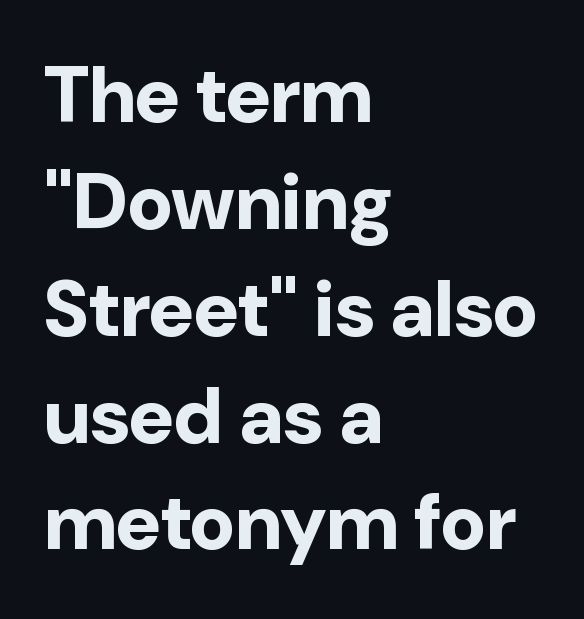
The image shows 78 px bold sans-serif type, upright; set left-aligned, normal line spacing (1.37x), normal letter spacing, not underlined; low stroke contrast and a medium x-height.
